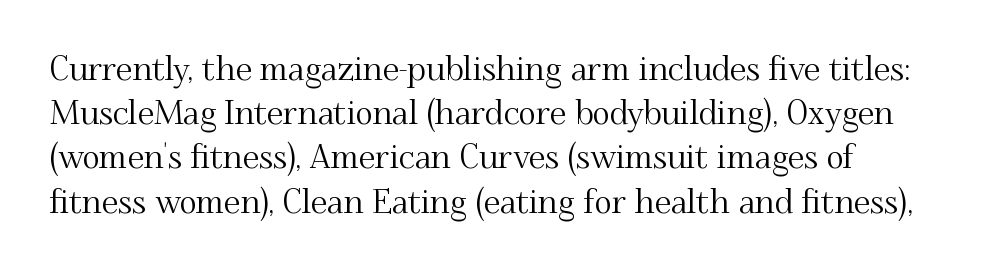
Q: Is the text italic (slanted)? A: No, it is upright.
Q: Is the typeface a serif or a sans-serif typeface? A: Serif.
Q: Is the text underlined? A: No.
Q: Is the spacing between letters normal or unusually wide? A: Normal.
Q: Is the spacing between lines tight, normal or loose? A: Normal.
Q: Width (condensed, normal, or wide)? A: Normal.
Q: Stroke contrast? A: Medium.
Q: x-height? A: Small.
Q: Monospaced? A: No.
